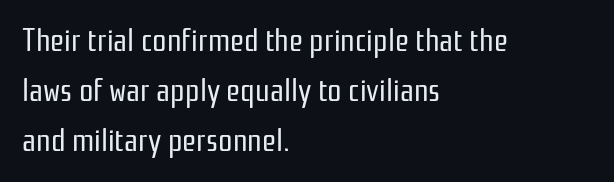
The image shows 32 px regular-weight, condensed sans-serif type, upright; set left-aligned, normal line spacing (1.57x), normal letter spacing, not underlined; low stroke contrast and a medium x-height.
